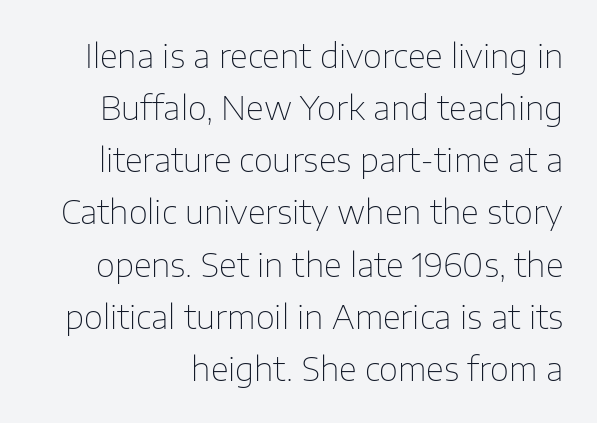
A normal amount of white space separates one row of letters from the next. The passage shown is not underscored anywhere. Spacing verdict: proportional, widths tailored to each character. Think standard paragraph weight, or any step lighter than that. Classification — sans serif.
